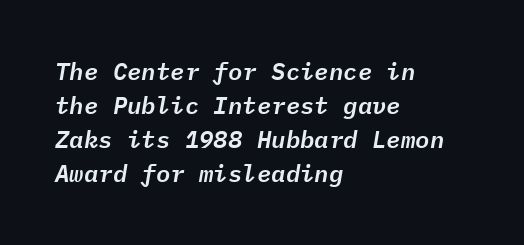
The image shows 24 px text type, italic (leaning right); set left-aligned, normal line spacing (1.42x), normal letter spacing, not underlined.
